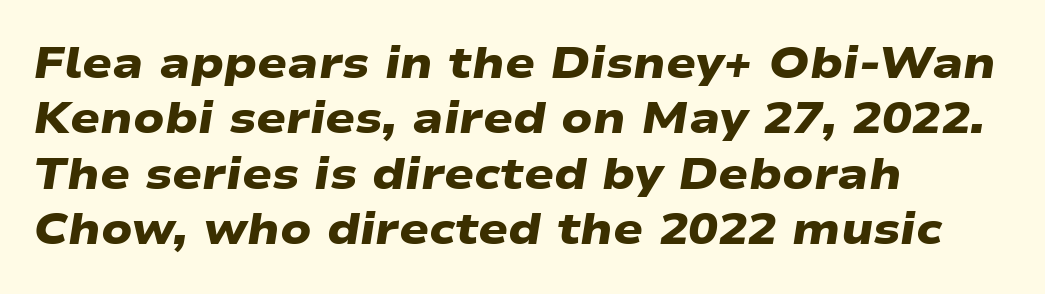
Line spacing here is normal. Each glyph is drawn with heavy, bold strokes. Do the characters align in a grid? No, the font is proportional. This rendering features lettering with no underline. Typeset ragged right — the left edge is the straight one.
